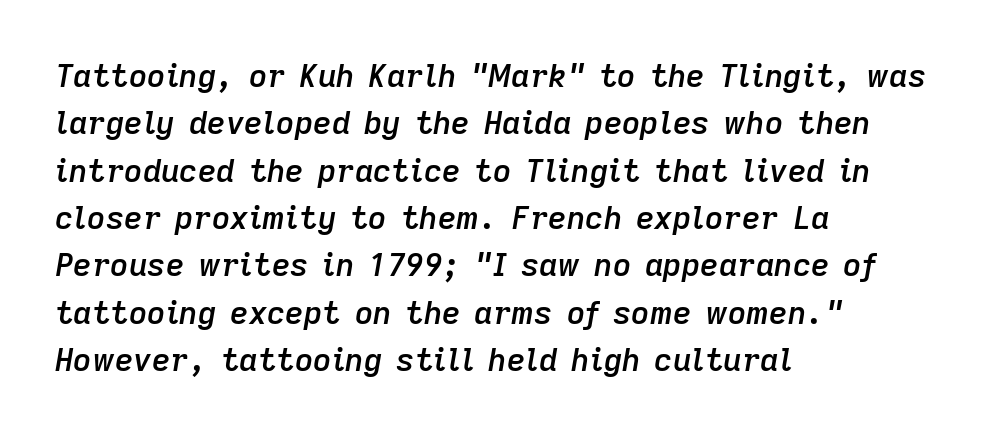
Q: Is the text bold? A: Semi-bold.
Q: Is the text italic (slanted)? A: Yes, it leans right by about 9 degrees.
Q: Is the text underlined? A: No.
Q: How is the paragraph aligned? A: Left-aligned.
Q: Is the spacing between letters normal or unusually wide? A: Normal.
Q: Is the spacing between lines tight, normal or loose? A: Normal.
Q: Width (condensed, normal, or wide)? A: Normal.
Q: Stroke contrast? A: Low.
Q: x-height? A: Medium.
Q: Monospaced? A: No.
